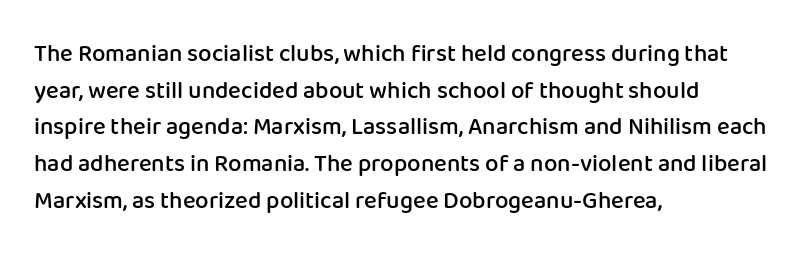
If you drew a line through each stem, it would be perfectly vertical. Each line starts at the same left margin while the right side varies. The string is rendered with underlining switched off. In terms of weight, the rendering is demibold, just under bold.
